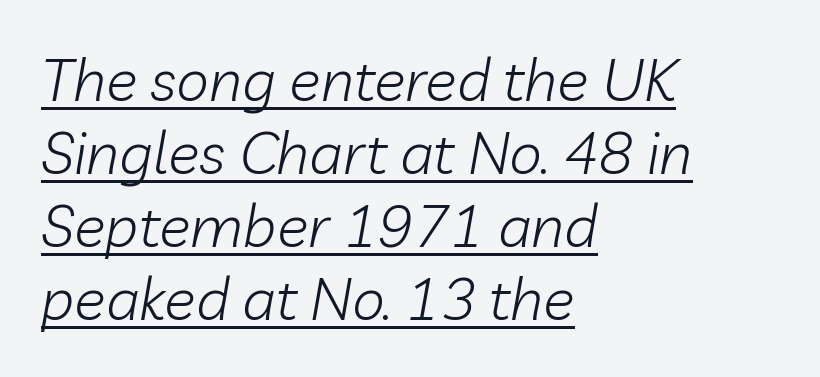
You can see a thin bar hugging the bottom of the glyphs. The letters are slanted; this is an italic face. The text block is weighted toward the left margin, trailing off unevenly rightward. The strokes are not fattened; the text isn't bold.
